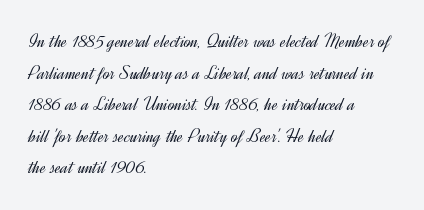
Q: Is the text bold? A: No.
Q: Is the text italic (slanted)? A: Yes.
Q: Is the text underlined? A: No.
Q: How is the paragraph aligned? A: Left-aligned.
Q: Is the spacing between letters normal or unusually wide? A: Normal.
Q: Is the spacing between lines tight, normal or loose? A: Normal.
